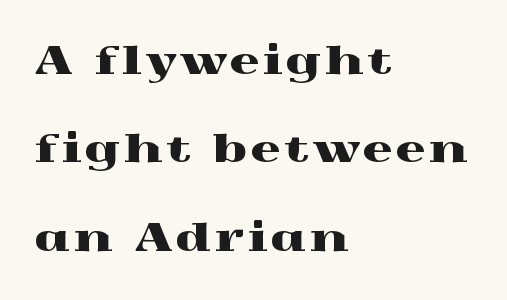
The space beneath each line is pristine and unruled. Small tapered or slab feet sit at the stroke ends, so this counts as serif. The text block is weighted toward the left margin, trailing off unevenly rightward. You could fit nearly another row in the gap between these rows. Rendered with straight, roman letterforms.
